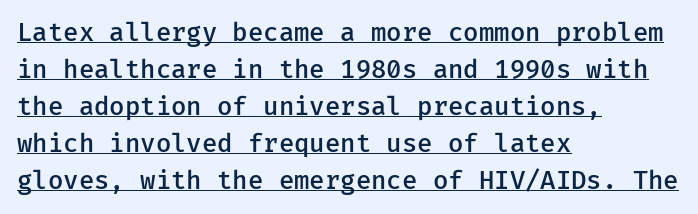
{"italic": "no", "bold": "semi", "underline": "yes", "align": "left", "line_spacing": "normal", "line_spacing_ratio": 1.48, "letter_spacing": "normal", "letter_spacing_em": 0.0, "glyph_px": 25}
